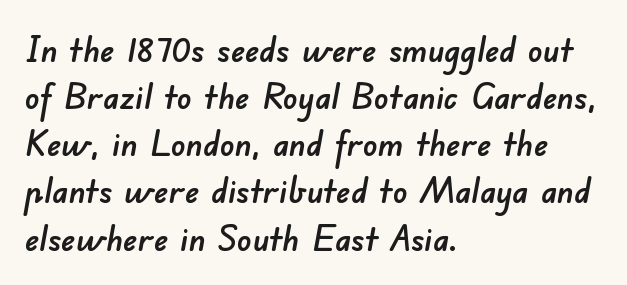
The image shows 36 px sans-serif type; set left-aligned, normal line spacing (1.31x), normal letter spacing, not underlined; low stroke contrast and a small x-height.
